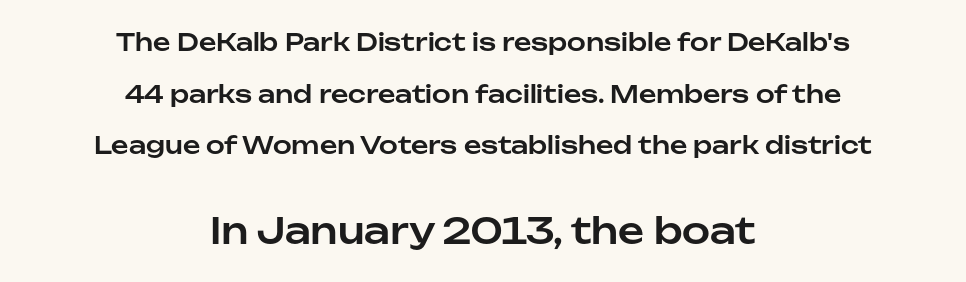
Q: Is the text italic (slanted)? A: No, it is upright.
Q: Is the typeface a serif or a sans-serif typeface? A: Sans-serif.
Q: Is the text underlined? A: No.
Q: How is the paragraph aligned? A: Centered.
Q: Is the spacing between letters normal or unusually wide? A: Normal.
Q: Is the spacing between lines tight, normal or loose? A: Loose.
Q: Which block of text is set in a larger size, the first (top) or the second (bottom)? A: The second (bottom) one.
Q: Width (condensed, normal, or wide)? A: Normal.
Q: Stroke contrast? A: Low.
Q: x-height? A: Medium.
Q: Monospaced? A: No.
